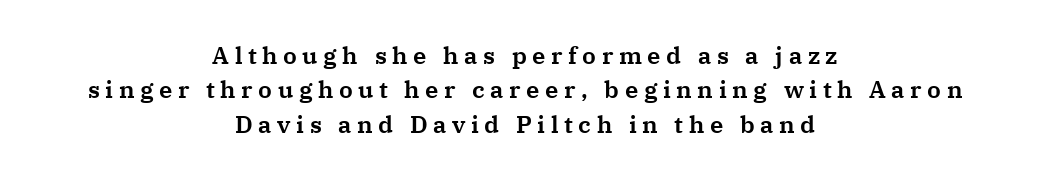
{"italic": "no", "underline": "no", "align": "center", "line_spacing": "normal", "line_spacing_ratio": 1.43, "letter_spacing": "wide", "letter_spacing_em": 0.23, "glyph_px": 24}
